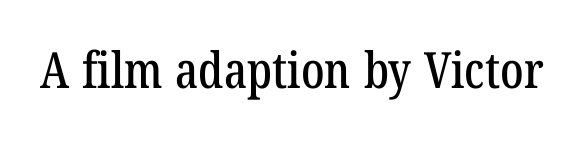
Any mark beneath the type? The region is blank. You could not count columns in this text — the font is proportionally spaced. Caption: standard tracking, unaltered. Old-style or modern, the face here clearly has serifs.
